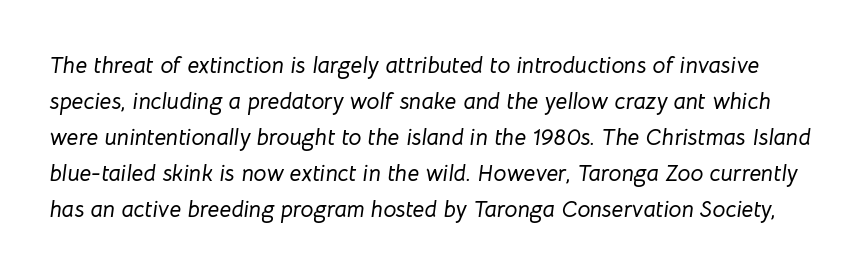
Quick note: interline space is typical. Italic: yes, the glyphs are oblique. Does extra space separate the letters? No, they use regular spacing. The glyphs are unaccompanied by any horizontal stroke below them.
